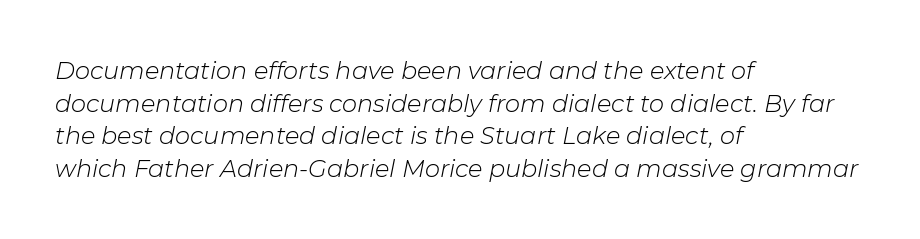
{"italic": "yes", "lean": "right", "slant_degrees": 11, "bold": "no", "underline": "no", "align": "left", "line_spacing": "normal", "line_spacing_ratio": 1.36, "letter_spacing": "normal", "letter_spacing_em": 0.0, "glyph_px": 24}
